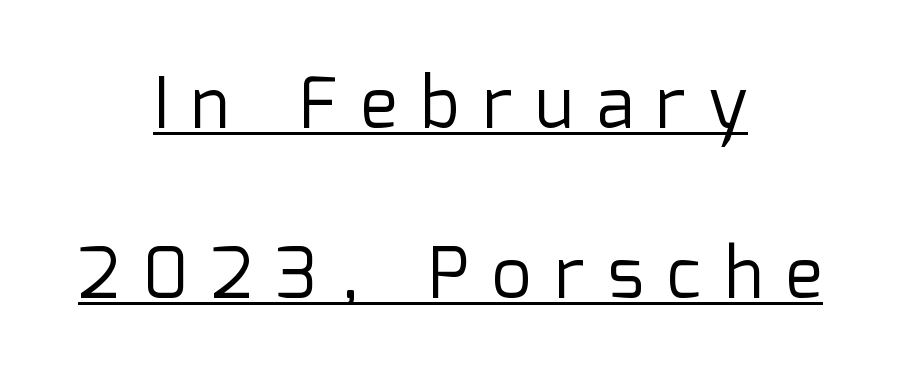
Q: Is the text bold? A: No.
Q: Is the text italic (slanted)? A: No, it is upright.
Q: Is the typeface a serif or a sans-serif typeface? A: Sans-serif.
Q: Is the text underlined? A: Yes.
Q: How is the paragraph aligned? A: Centered.
Q: Is the spacing between letters normal or unusually wide? A: Unusually wide.
Q: Is the spacing between lines tight, normal or loose? A: Loose.
Q: Width (condensed, normal, or wide)? A: Normal.
Q: Stroke contrast? A: Low.
Q: x-height? A: Medium.
Q: Monospaced? A: No.
